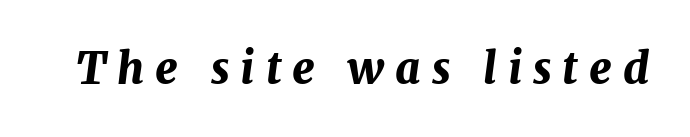
Lines of text with bare space underneath. The line texture is sparse and dotted thanks to wide tracking. Spacing verdict: proportional, widths tailored to each character. The glyphs look as if they've been sheared to an angle. On the weight axis this lands at bold, roughly 700.
